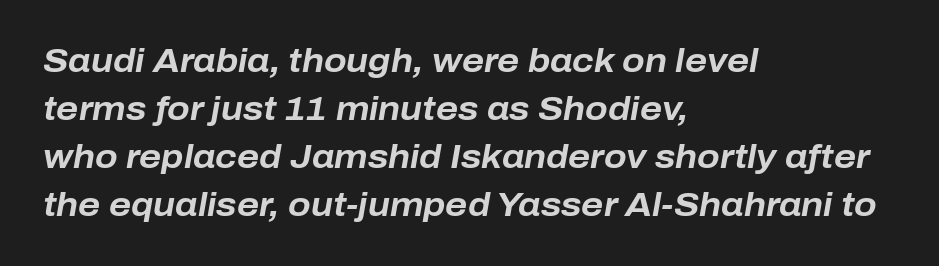
The image shows 33 px bold type, italic (leaning right); set left-aligned, normal line spacing (1.45x), normal letter spacing, not underlined; low stroke contrast and a medium x-height.
